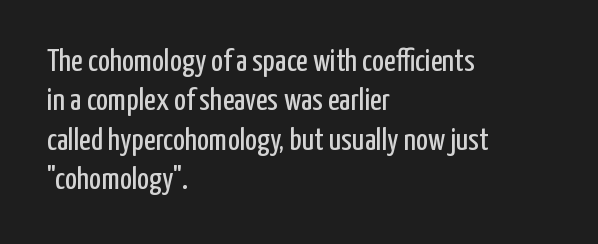
Nope, no serifs anywhere on these letters. The string is rendered with underlining switched off. Short note: letters normally spaced. This reads as an unemphasized weight, regular at the heaviest.
